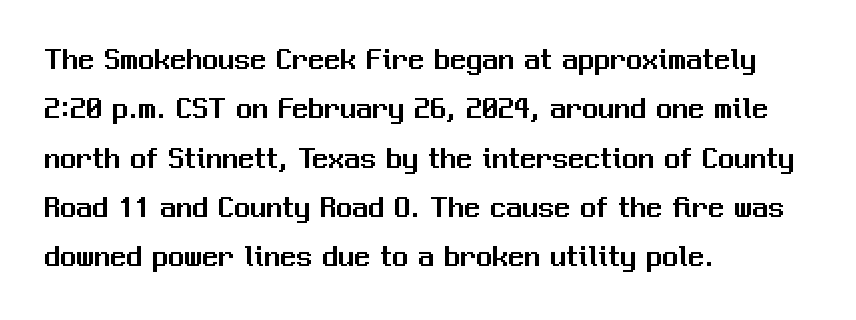
Q: Is the text italic (slanted)? A: No, it is upright.
Q: Is the typeface a serif or a sans-serif typeface? A: Sans-serif.
Q: Is the text underlined? A: No.
Q: How is the paragraph aligned? A: Left-aligned.
Q: Is the spacing between letters normal or unusually wide? A: Normal.
Q: Is the spacing between lines tight, normal or loose? A: Normal.
Q: Width (condensed, normal, or wide)? A: Normal.
Q: Stroke contrast? A: Medium.
Q: x-height? A: Medium.
Q: Monospaced? A: No.
